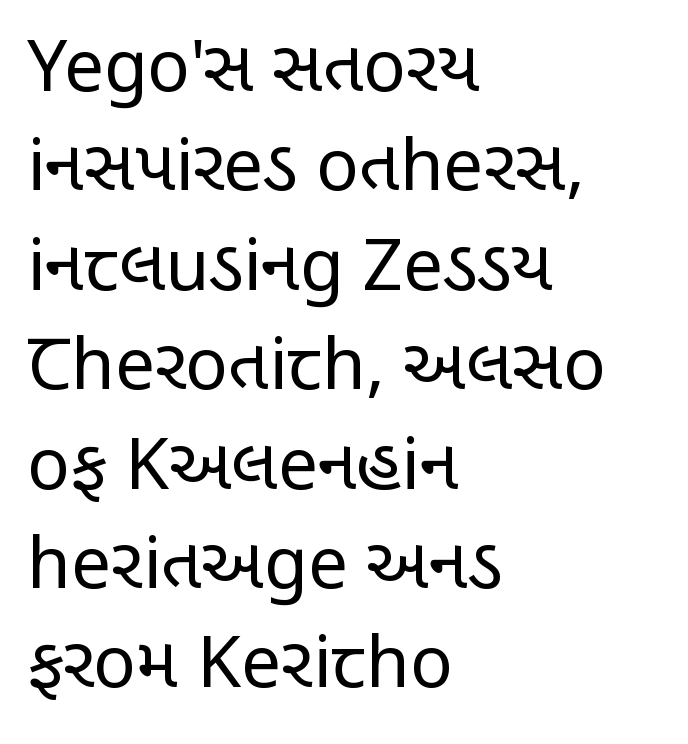
The image shows 71 px regular-weight, condensed sans-serif type, upright; set left-aligned, normal line spacing (1.4x), normal letter spacing, not underlined; low stroke contrast and a large x-height.
